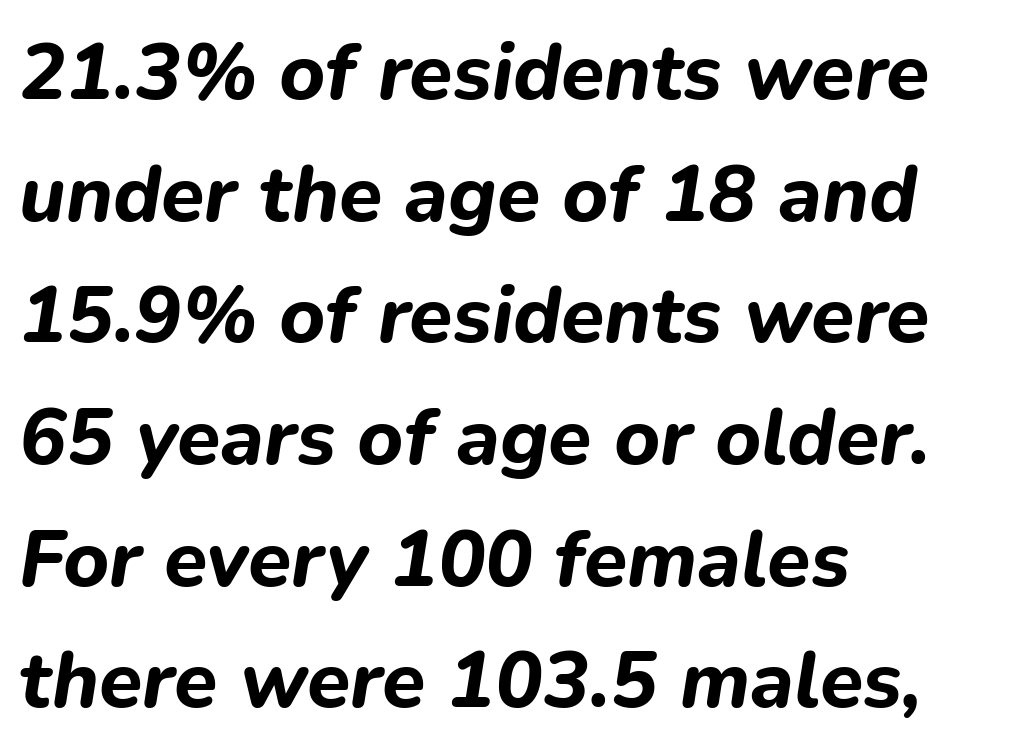
{"italic": "yes", "lean": "right", "slant_degrees": 9, "bold": "yes", "weight": "bold", "width": "normal", "stroke_contrast": "low", "x_height": "medium", "monospaced": "no", "underline": "no", "align": "left", "line_spacing": "normal", "line_spacing_ratio": 1.54, "letter_spacing": "normal", "letter_spacing_em": 0.0, "glyph_px": 79}
